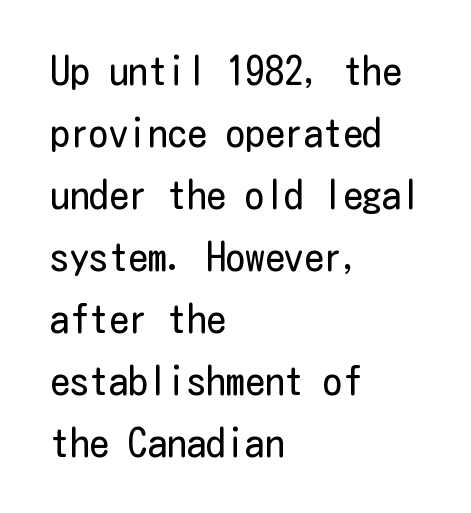
{"serif": "no", "italic": "no", "bold": "no", "weight": "regular", "width": "condensed", "stroke_contrast": "low", "x_height": "medium", "underline": "no", "align": "left", "line_spacing": "normal", "line_spacing_ratio": 1.59, "letter_spacing": "normal", "letter_spacing_em": 0.0, "glyph_px": 39}
